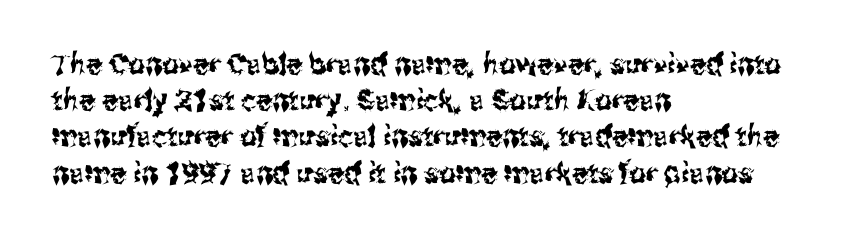
The image shows 29 px condensed sans-serif type, upright; set left-aligned, normal line spacing (1.25x), normal letter spacing, not underlined; medium stroke contrast and a medium x-height.
